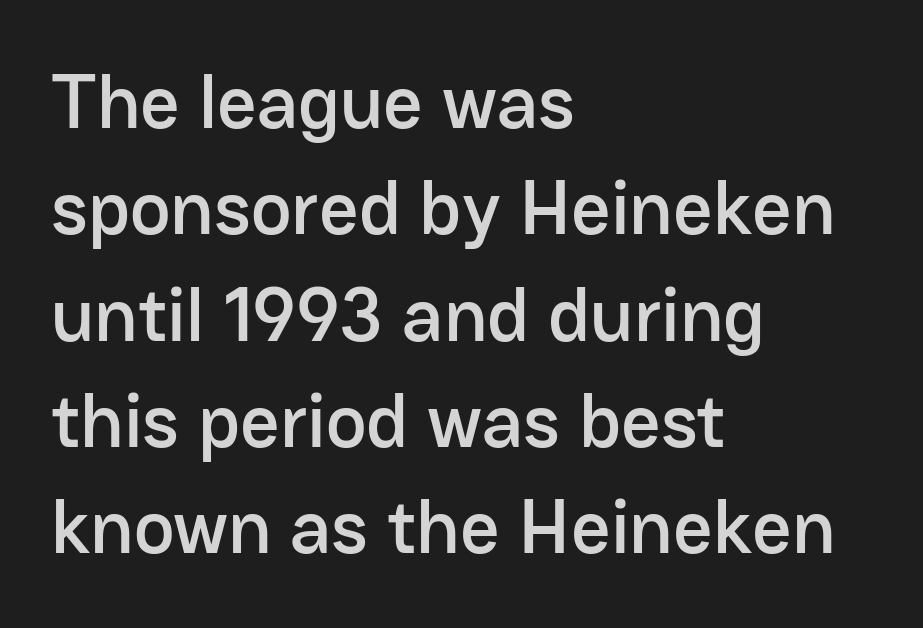
The image shows 77 px sans-serif type, upright; set left-aligned, normal line spacing (1.38x), normal letter spacing, not underlined; low stroke contrast and a medium x-height.
